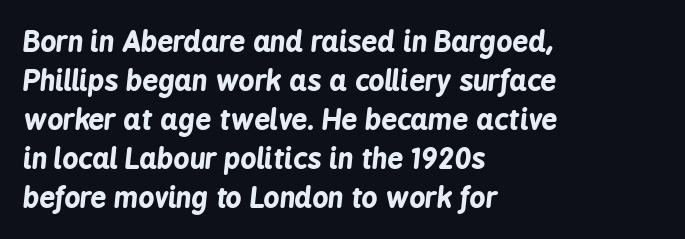
Q: Is the text bold? A: Yes.
Q: Is the text italic (slanted)? A: Yes, it leans right by about 6 degrees.
Q: Is the text underlined? A: No.
Q: How is the paragraph aligned? A: Left-aligned.
Q: Is the spacing between letters normal or unusually wide? A: Normal.
Q: Is the spacing between lines tight, normal or loose? A: Normal.
Q: Width (condensed, normal, or wide)? A: Condensed.
Q: Stroke contrast? A: Low.
Q: x-height? A: Medium.
Q: Monospaced? A: No.
